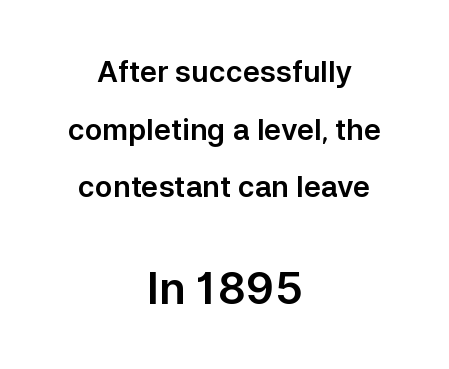
{"serif": "no", "italic": "no", "width": "normal", "stroke_contrast": "low", "x_height": "medium", "monospaced": "no", "underline": "no", "align": "center", "line_spacing": "loose", "line_spacing_ratio": 1.99, "letter_spacing": "normal", "letter_spacing_em": 0.0, "larger_block": "second", "size_ratio": 1.52, "glyph_px": 44}
